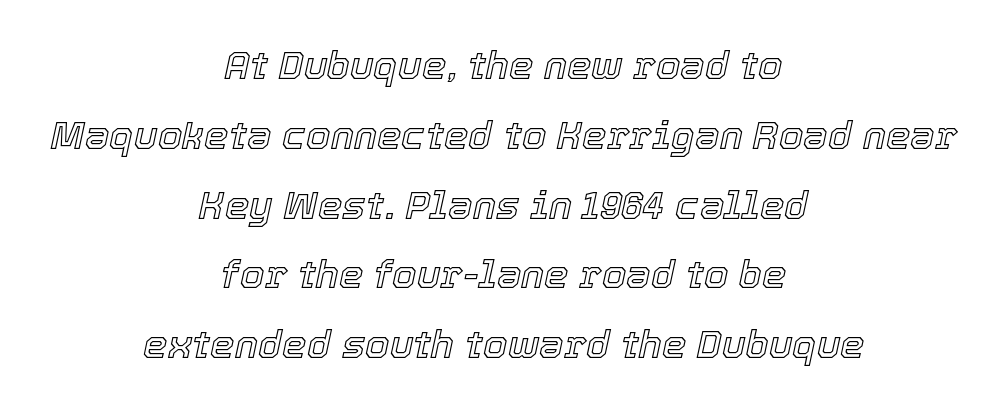
One-word summary of the alignment: center. A typesetter would call this zero additional tracking. Spacing verdict: proportional, widths tailored to each character. The rendering applies a slant to the glyphs. A clean baseline with only descenders dipping below it.
